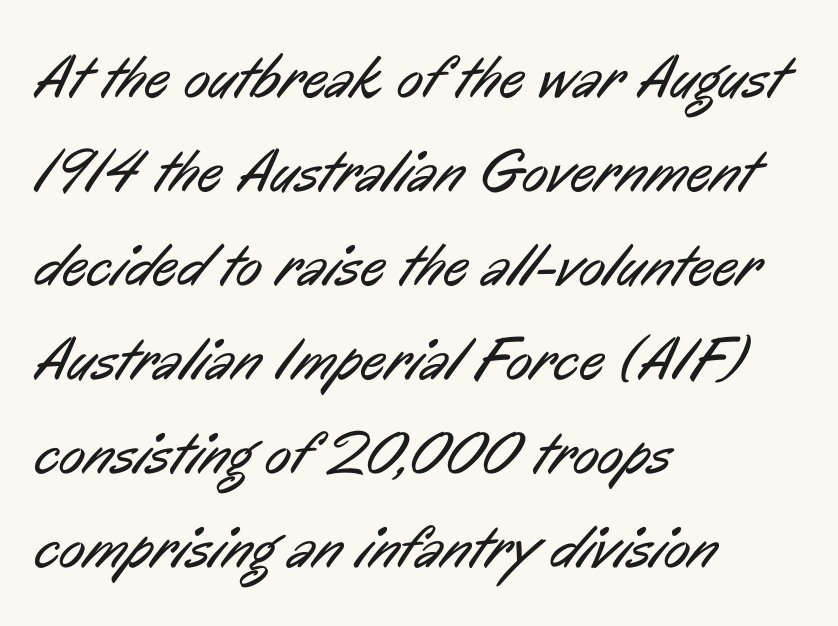
{"serif": "no", "bold": "no", "weight": "regular", "width": "condensed", "stroke_contrast": "low", "x_height": "medium", "monospaced": "no", "underline": "no", "align": "left", "line_spacing": "normal", "line_spacing_ratio": 1.54, "letter_spacing": "normal", "letter_spacing_em": 0.0, "glyph_px": 61}
